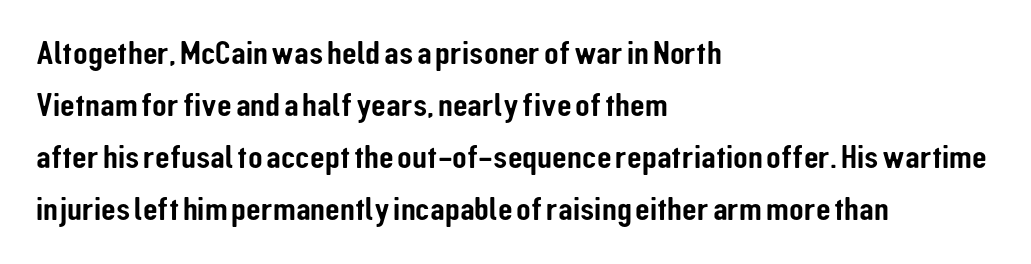
This is roman type, the default non-slanted kind. This sample has the flowing, uneven cadence of proportional lettering. The passage is arranged the way most books set body copy — flush left. Rows of type keep a routine distance in the vertical direction. In terms of letterform style, serifs are entirely absent.
